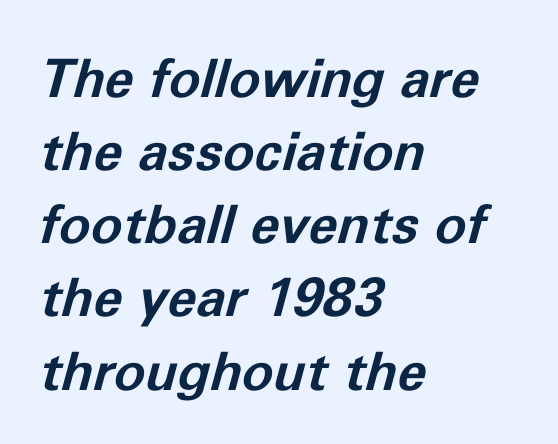
{"italic": "yes", "lean": "right", "slant_degrees": 11, "bold": "yes", "weight": "bold", "width": "normal", "stroke_contrast": "low", "x_height": "medium", "monospaced": "no", "underline": "no", "align": "left", "line_spacing": "normal", "line_spacing_ratio": 1.38, "letter_spacing": "normal", "letter_spacing_em": 0.0, "glyph_px": 53}
